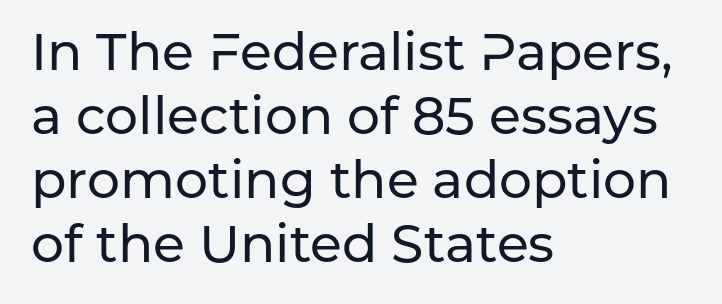
Q: Is the text italic (slanted)? A: No, it is upright.
Q: Is the typeface a serif or a sans-serif typeface? A: Sans-serif.
Q: Is the text underlined? A: No.
Q: How is the paragraph aligned? A: Left-aligned.
Q: Is the spacing between letters normal or unusually wide? A: Normal.
Q: Width (condensed, normal, or wide)? A: Normal.
Q: Stroke contrast? A: Low.
Q: x-height? A: Medium.
Q: Monospaced? A: No.
